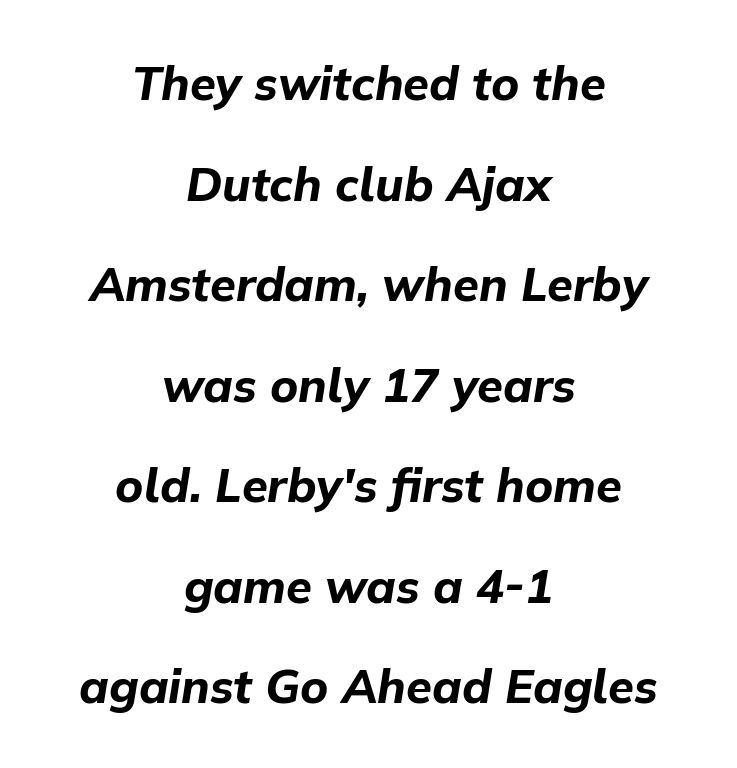
Q: Is the text bold? A: Yes.
Q: Is the text italic (slanted)? A: Yes, it leans right by about 9 degrees.
Q: Is the text underlined? A: No.
Q: How is the paragraph aligned? A: Centered.
Q: Is the spacing between letters normal or unusually wide? A: Normal.
Q: Is the spacing between lines tight, normal or loose? A: Loose.
Q: Width (condensed, normal, or wide)? A: Normal.
Q: Stroke contrast? A: Low.
Q: x-height? A: Medium.
Q: Monospaced? A: No.
